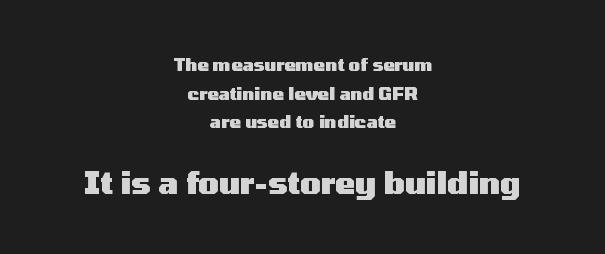
{"serif": "no", "italic": "no", "bold": "yes", "weight": "heavy", "width": "wide", "stroke_contrast": "medium", "x_height": "medium", "monospaced": "no", "underline": "no", "align": "center", "line_spacing": "normal", "line_spacing_ratio": 1.68, "letter_spacing": "normal", "letter_spacing_em": 0.0, "larger_block": "second", "size_ratio": 1.76, "glyph_px": 30}
